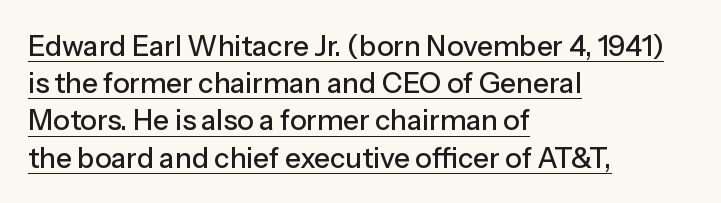
{"serif": "no", "italic": "no", "width": "normal", "stroke_contrast": "low", "x_height": "medium", "monospaced": "no", "underline": "yes", "align": "left", "line_spacing": "normal", "line_spacing_ratio": 1.33, "letter_spacing": "normal", "letter_spacing_em": 0.0, "glyph_px": 28}
